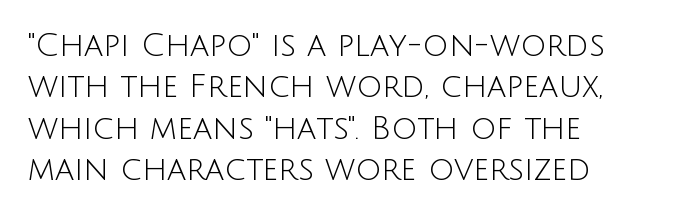
The image shows 32 px light sans-serif type, upright; set left-aligned, normal line spacing (1.29x), normal letter spacing, not underlined; low stroke contrast and a large x-height.
